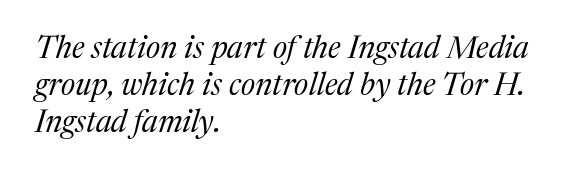
Each letter's strokes conclude with small projecting serifs. Is this a fixed-width face? No — the glyphs have proportional, varying widths. Nothing heavy about these letters — not bold at all. Here the glyphs are tracked normally, forming tight word shapes. Descenders hang freely into open space.
